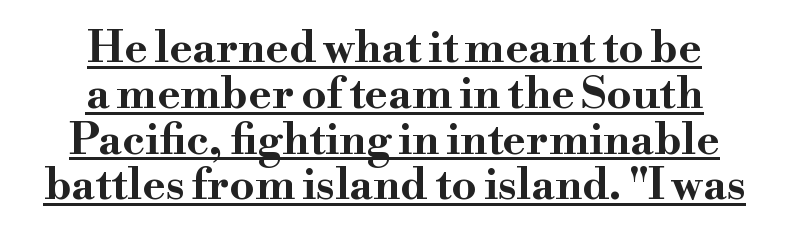
The image shows 44 px bold, wide serif type, upright; set centered, tight line spacing (1.04x), normal letter spacing, underlined; high stroke contrast and a small x-height.
